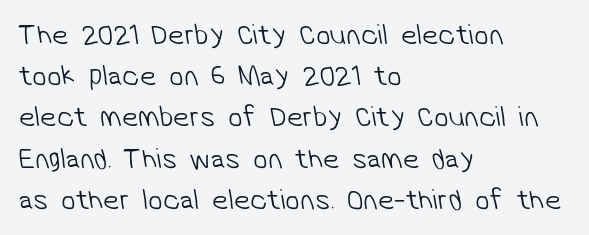
{"serif": "no", "bold": "no", "weight": "light", "width": "normal", "stroke_contrast": "low", "x_height": "medium", "monospaced": "no", "underline": "no", "align": "left", "line_spacing": "normal", "line_spacing_ratio": 1.42, "letter_spacing": "normal", "letter_spacing_em": 0.0, "glyph_px": 29}
